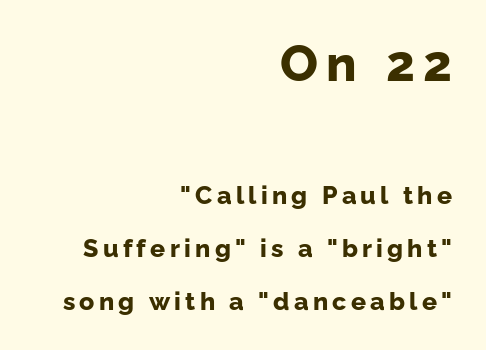
{"serif": "no", "italic": "no", "bold": "yes", "weight": "bold", "width": "normal", "stroke_contrast": "low", "x_height": "medium", "monospaced": "no", "underline": "no", "align": "right", "line_spacing": "loose", "line_spacing_ratio": 2.12, "larger_block": "first", "size_ratio": 2.0, "glyph_px": 50}
